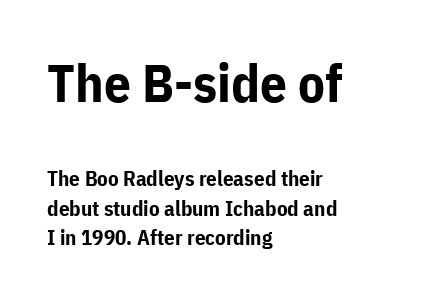
The image shows 53 px bold sans-serif type, upright; set left-aligned, normal line spacing (1.41x), normal letter spacing, not underlined; the first (top) block is 2.52x larger; low stroke contrast and a medium x-height.
